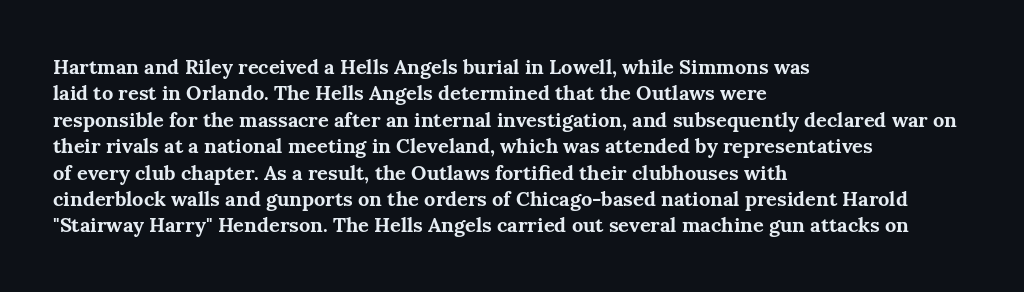
Q: Is the text bold? A: Yes.
Q: Is the text italic (slanted)? A: No, it is upright.
Q: Is the text underlined? A: No.
Q: How is the paragraph aligned? A: Left-aligned.
Q: Is the spacing between letters normal or unusually wide? A: Normal.
Q: Is the spacing between lines tight, normal or loose? A: Normal.
